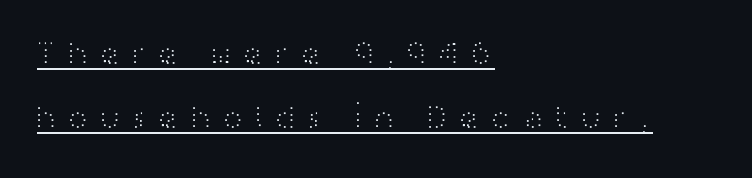
The image shows 35 px light, wide sans-serif type, upright; set left-aligned, line spacing 1.84x, unusually wide letter spacing (+0.25 em), underlined; high stroke contrast and a medium x-height.
